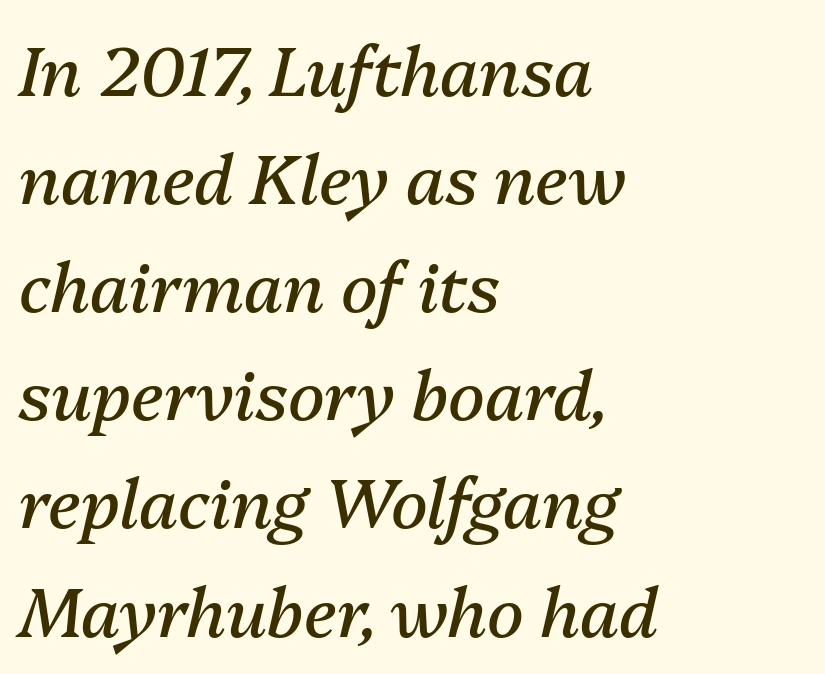
{"italic": "yes", "lean": "right", "slant_degrees": 13, "bold": "no", "weight": "regular", "width": "normal", "stroke_contrast": "medium", "x_height": "medium", "monospaced": "no", "underline": "no", "align": "left", "line_spacing": "normal", "line_spacing_ratio": 1.59, "letter_spacing": "normal", "letter_spacing_em": 0.0, "glyph_px": 68}
